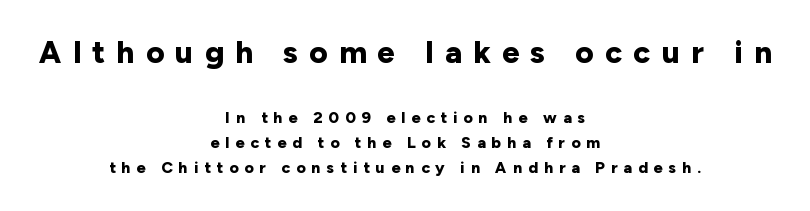
The paragraph shown floats in the horizontal middle. The foot of each line stays bare and open. The text was rendered using a sans face with plain stroke endings. Rows of type keep a routine distance in the vertical direction.
